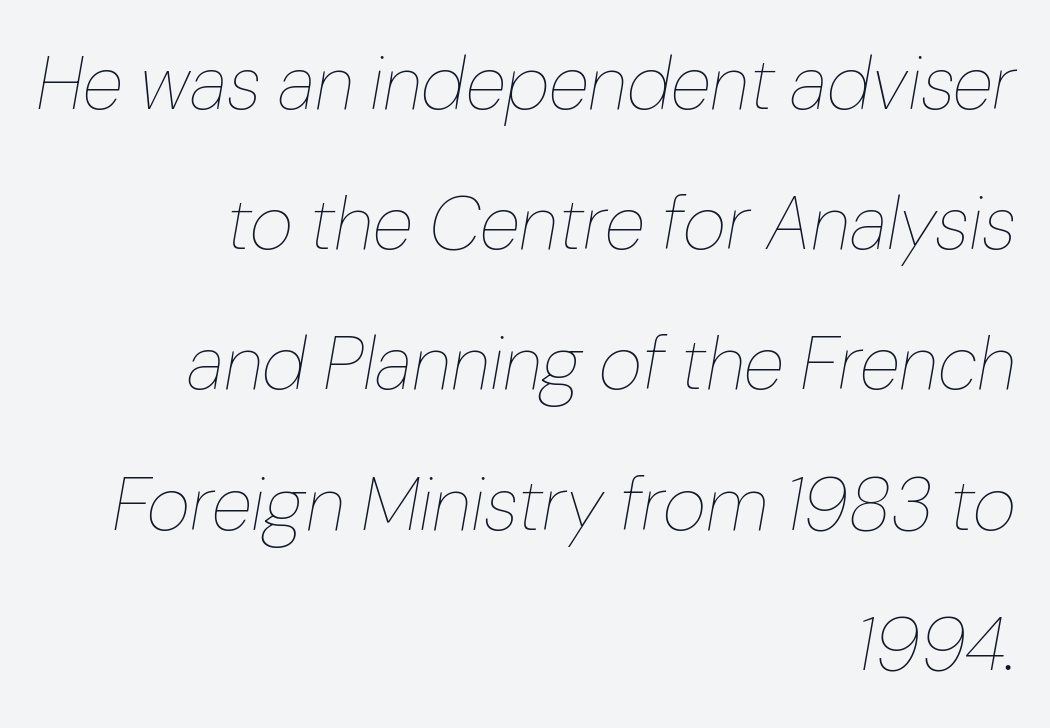
The image shows 75 px thin type, italic (leaning right); set right-aligned, line spacing 1.87x, normal letter spacing, not underlined; low stroke contrast and a medium x-height.
